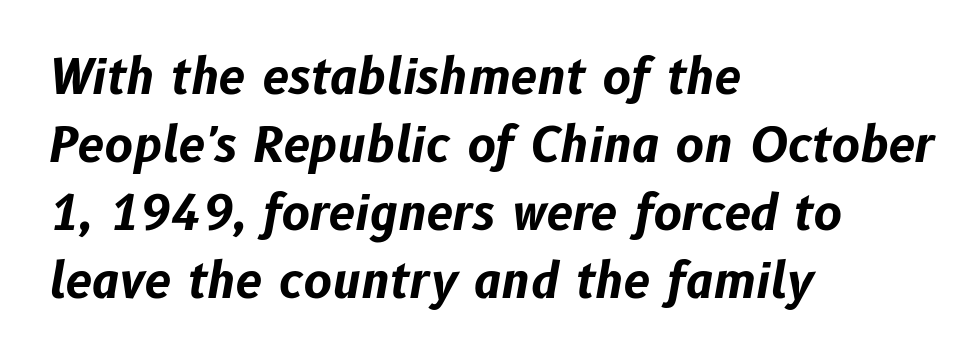
This is oblique type, the kind used for emphasis or titles. Heavy, bold letterforms. This rendering uses left alignment, leaving the right contour irregular. The rendering uses a moderate line-height, typical for paragraphs. Is this a fixed-width face? No — the glyphs have proportional, varying widths. The foot of each line stays bare and open.
